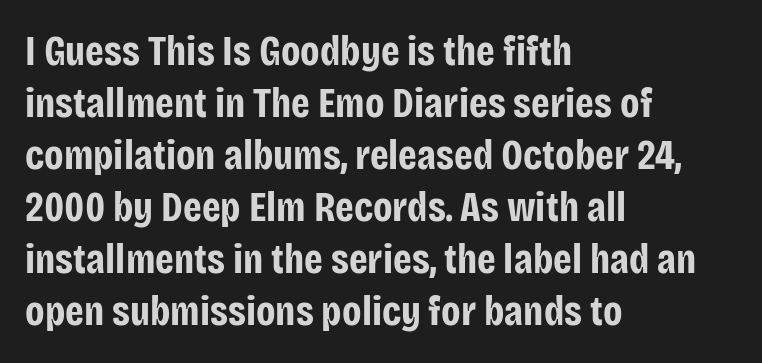
Horizontally, the lines are justified to the leading edge only. Proportional: the letters do not fall into vertical columns. Examine the stroke ends and you'll find no serifs. Does the lettering tilt? It doesn't — this is upright.
